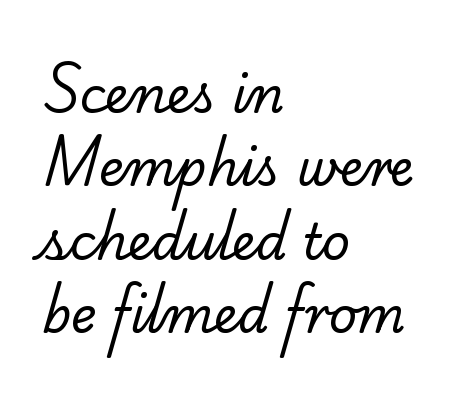
The image shows 49 px regular-weight type; set left-aligned, normal line spacing (1.5x), normal letter spacing, not underlined; low stroke contrast and a small x-height.
